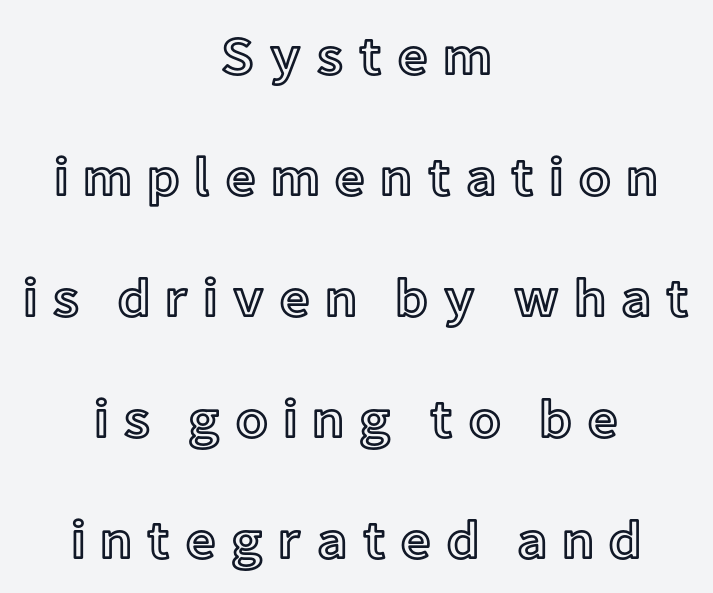
The passage is arranged like a title page — every line centered. The rendering uses natural spacing where letterforms have individual widths. The block of text is sparse from top to bottom, with ample space between rows. Underline: absent. Tall strokes in this sample are plumb rather than angled.
